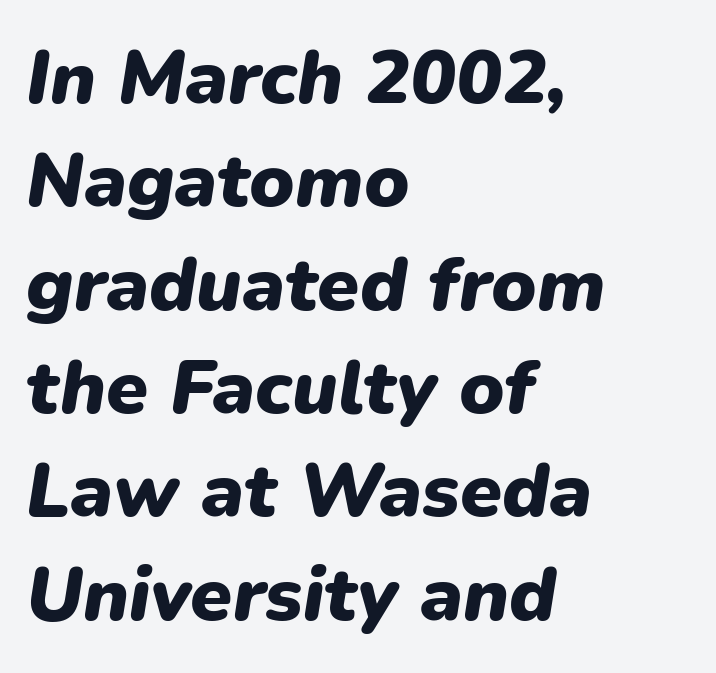
Q: Is the text bold? A: Yes.
Q: Is the text italic (slanted)? A: Yes, it leans right by about 9 degrees.
Q: Is the text underlined? A: No.
Q: How is the paragraph aligned? A: Left-aligned.
Q: Is the spacing between letters normal or unusually wide? A: Normal.
Q: Is the spacing between lines tight, normal or loose? A: Normal.
Q: Width (condensed, normal, or wide)? A: Normal.
Q: Stroke contrast? A: Low.
Q: x-height? A: Medium.
Q: Monospaced? A: No.
